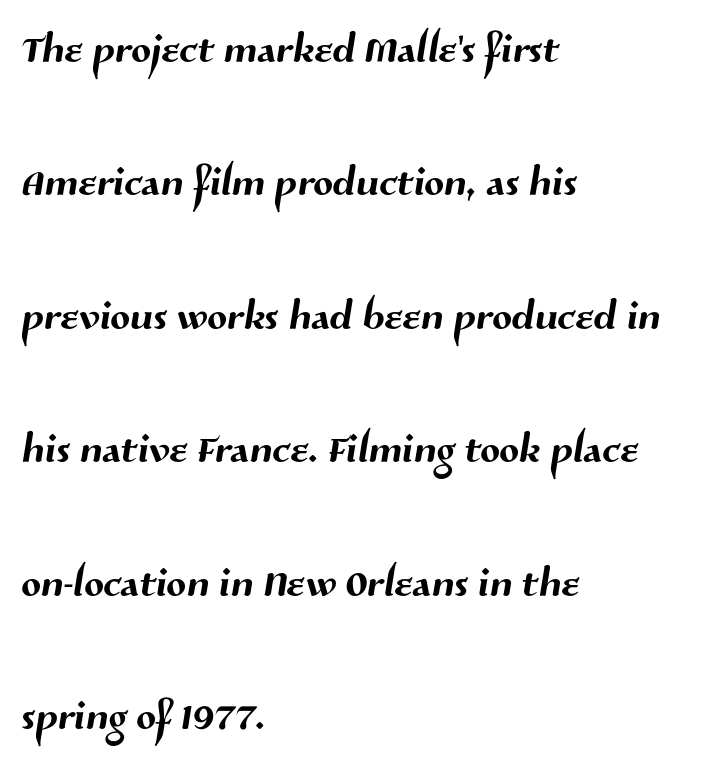
{"serif": "no", "width": "normal", "stroke_contrast": "medium", "x_height": "medium", "monospaced": "no", "underline": "no", "align": "left", "line_spacing": "loose", "line_spacing_ratio": 2.3, "letter_spacing": "normal", "letter_spacing_em": 0.0, "glyph_px": 58}
